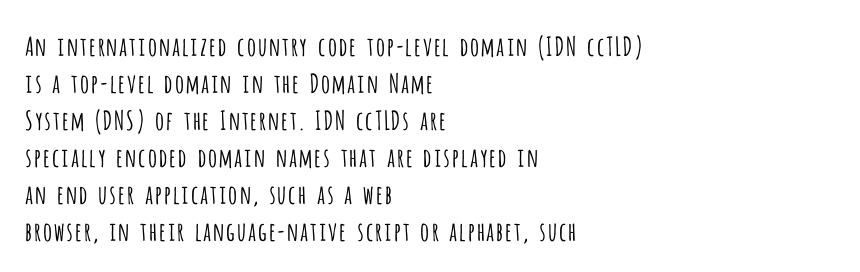
{"italic": "no", "bold": "no", "underline": "no", "align": "left", "line_spacing": "normal", "line_spacing_ratio": 1.42, "letter_spacing": "normal", "letter_spacing_em": 0.0, "glyph_px": 26}
